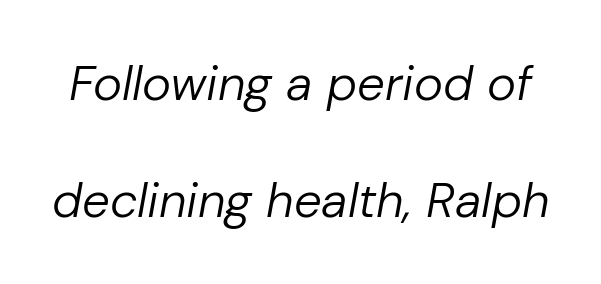
Rows of type keep a wide berth in the vertical direction. Stems and bowls with no extra thickness — not bold. This is oblique type, the kind used for emphasis or titles. Short note: letters normally spaced.
